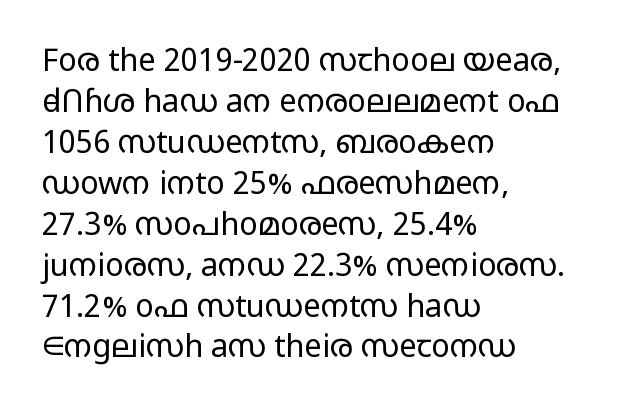
Standard letterfit; no display-style spreading of the glyphs. This is sans-serif lettering, the kind often seen on screens and signage. The strip under each line holds only bare page. Teacher's note: observe the even left margin — that is flush-left alignment.
